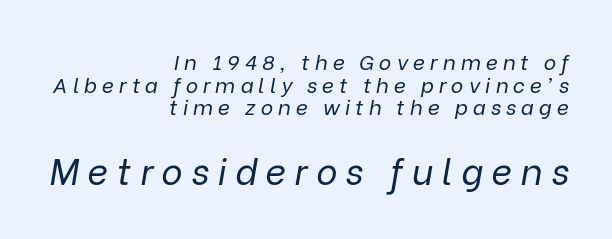
The image shows 36 px regular-weight type, italic (leaning right); set right-aligned, tight line spacing (1.08x), unusually wide letter spacing (+0.24 em), not underlined; the second (bottom) block is 1.71x larger; low stroke contrast and a medium x-height.
